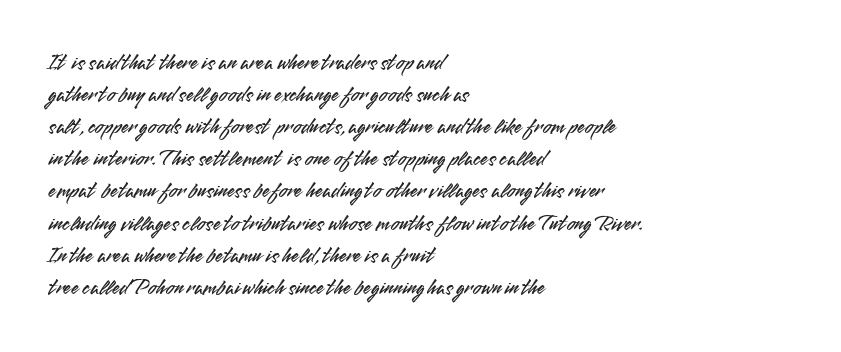
Q: Is the text italic (slanted)? A: Yes.
Q: Is the text underlined? A: No.
Q: How is the paragraph aligned? A: Left-aligned.
Q: Is the spacing between letters normal or unusually wide? A: Normal.
Q: Is the spacing between lines tight, normal or loose? A: Normal.
